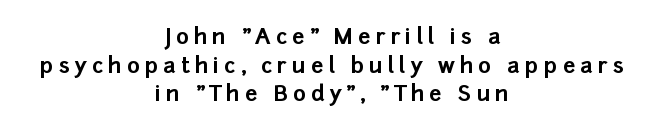
Q: Is the text bold? A: Yes.
Q: Is the text italic (slanted)? A: No, it is upright.
Q: Is the text underlined? A: No.
Q: How is the paragraph aligned? A: Centered.
Q: Is the spacing between letters normal or unusually wide? A: Unusually wide.
Q: Is the spacing between lines tight, normal or loose? A: Normal.
